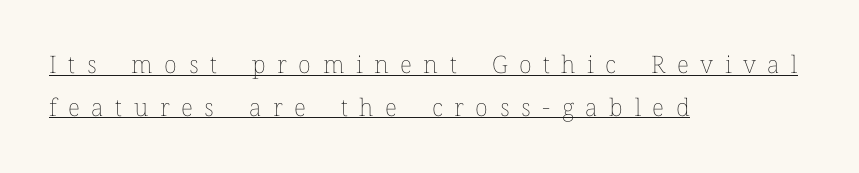
{"italic": "no", "bold": "no", "underline": "yes", "align": "left", "line_spacing_ratio": 1.78, "letter_spacing": "wide", "letter_spacing_em": 0.48, "glyph_px": 24}
